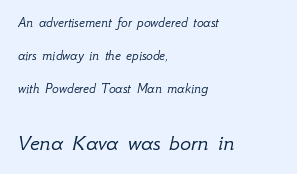
Q: Is the text bold? A: No.
Q: Is the text italic (slanted)? A: Yes, it leans right by about 12 degrees.
Q: Is the text underlined? A: No.
Q: How is the paragraph aligned? A: Left-aligned.
Q: Is the spacing between letters normal or unusually wide? A: Normal.
Q: Is the spacing between lines tight, normal or loose? A: Loose.
Q: Which block of text is set in a larger size, the first (top) or the second (bottom)? A: The second (bottom) one.
